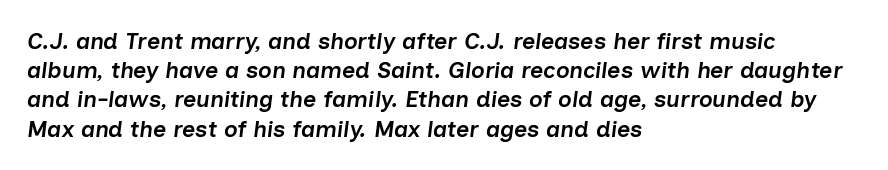
{"italic": "yes", "lean": "right", "slant_degrees": 7, "bold": "semi", "underline": "no", "align": "left", "line_spacing": "normal", "line_spacing_ratio": 1.27, "letter_spacing": "normal", "letter_spacing_em": 0.0, "glyph_px": 23}
